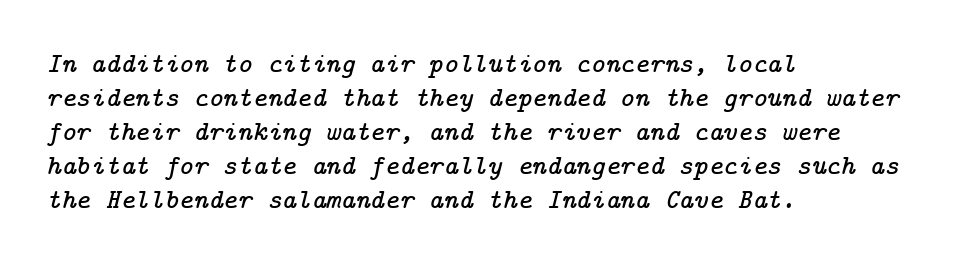
Q: Is the text italic (slanted)? A: Yes, it leans right by about 14 degrees.
Q: Is the typeface a serif or a sans-serif typeface? A: Serif.
Q: Is the text underlined? A: No.
Q: How is the paragraph aligned? A: Left-aligned.
Q: Is the spacing between letters normal or unusually wide? A: Normal.
Q: Width (condensed, normal, or wide)? A: Normal.
Q: Stroke contrast? A: Low.
Q: x-height? A: Medium.
